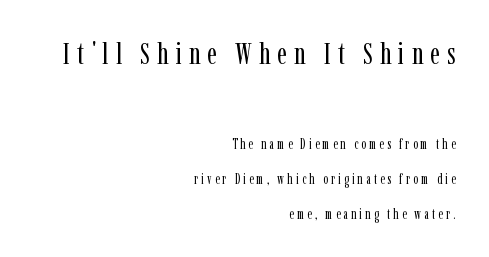
{"serif": "yes", "italic": "no", "bold": "no", "weight": "regular", "width": "condensed", "stroke_contrast": "low", "x_height": "medium", "monospaced": "no", "underline": "no", "align": "right", "line_spacing": "loose", "line_spacing_ratio": 2.47, "letter_spacing": "wide", "letter_spacing_em": 0.22, "larger_block": "first", "size_ratio": 2.21, "glyph_px": 31}
